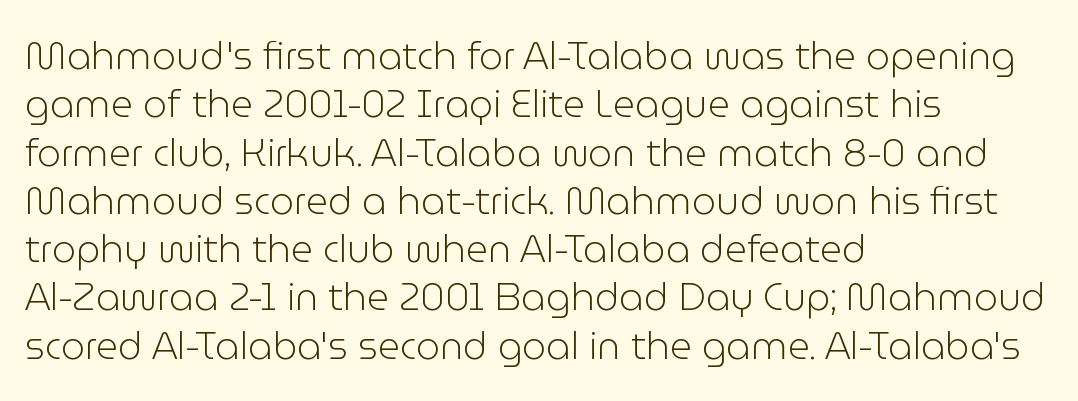
No extra ink here — the face is not bold. Italic? Not at all — the glyphs are vertical. Short note: letters normally spaced. Descenders hang freely into open space. The compositor pushed each line to the left boundary. The passage shown is typed in a proportional face where columns would drift.
